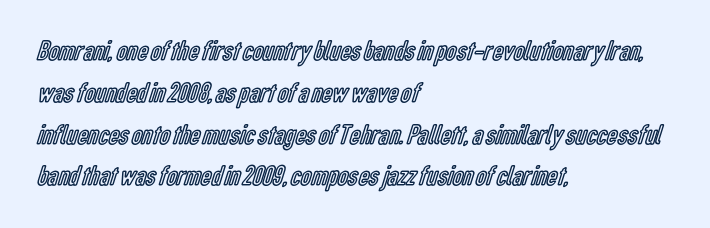
Q: Is the text italic (slanted)? A: Yes.
Q: Is the text underlined? A: No.
Q: How is the paragraph aligned? A: Left-aligned.
Q: Is the spacing between letters normal or unusually wide? A: Normal.
Q: Is the spacing between lines tight, normal or loose? A: Normal.
Q: Width (condensed, normal, or wide)? A: Condensed.
Q: x-height? A: Medium.
Q: Monospaced? A: No.
